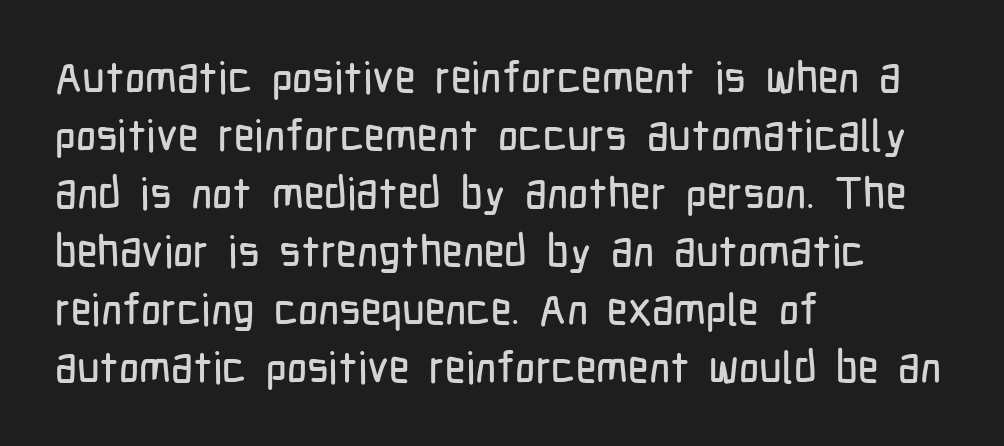
Quick note: underline off. Type style note: lacks serifs. Observe the ordinary spacing: letters are neighbours, not strangers. One-word summary of the alignment: left. Designer's note — italics off, roman on. The face used here is proportionally spaced, like ordinary book or web type.
